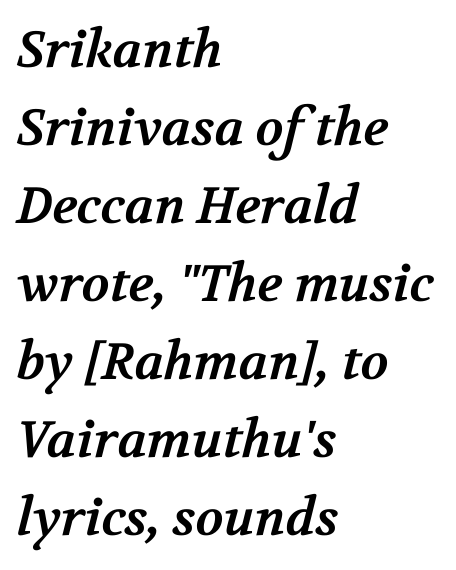
Between one letter and the next there's only the usual sliver of space. Thick stems and heavy bowls — unmistakably bold. This rendering features lettering with no underline. The block of text has a typical density, with ordinary space between rows.
